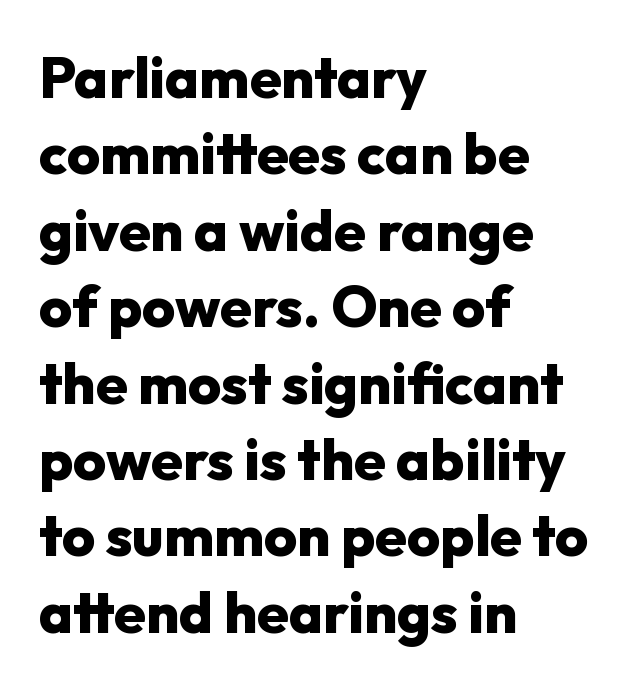
{"serif": "no", "italic": "no", "bold": "yes", "weight": "heavy", "width": "normal", "stroke_contrast": "low", "x_height": "medium", "monospaced": "no", "underline": "no", "align": "left", "line_spacing": "normal", "line_spacing_ratio": 1.34, "letter_spacing": "normal", "letter_spacing_em": 0.0, "glyph_px": 57}
